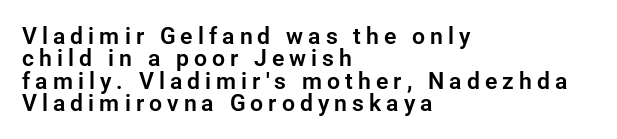
The image shows 23 px text type, upright; set left-aligned, tight line spacing (0.97x), unusually wide letter spacing (+0.22 em), not underlined.
